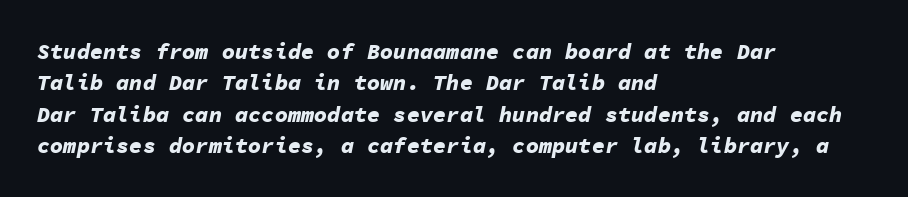
{"italic": "yes", "lean": "right", "slant_degrees": 11, "bold": "yes", "underline": "no", "align": "left", "line_spacing": "normal", "line_spacing_ratio": 1.43, "letter_spacing": "normal", "letter_spacing_em": 0.0, "glyph_px": 22}
